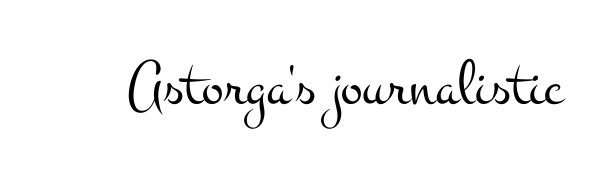
Each letter keeps its own natural width here, so spacing adapts to shape. Ink coverage per letter is moderate at most. Glyph-to-glyph distance matches everyday printed text. The baseline area is clear.
